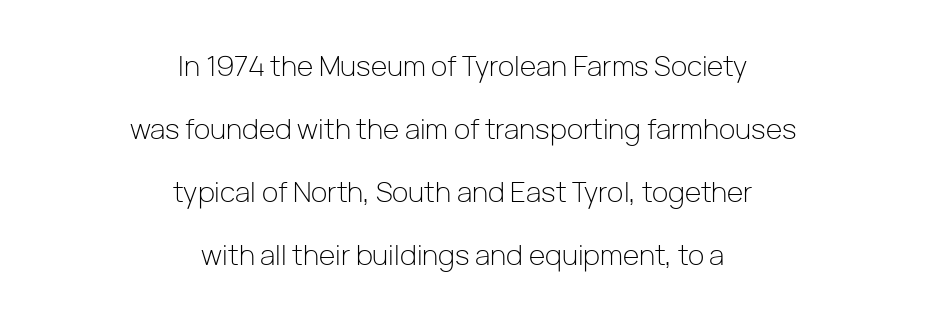
{"serif": "no", "italic": "no", "bold": "no", "weight": "light", "width": "normal", "stroke_contrast": "low", "x_height": "medium", "monospaced": "no", "underline": "no", "align": "center", "line_spacing": "loose", "line_spacing_ratio": 2.25, "letter_spacing": "normal", "letter_spacing_em": 0.0, "glyph_px": 28}
